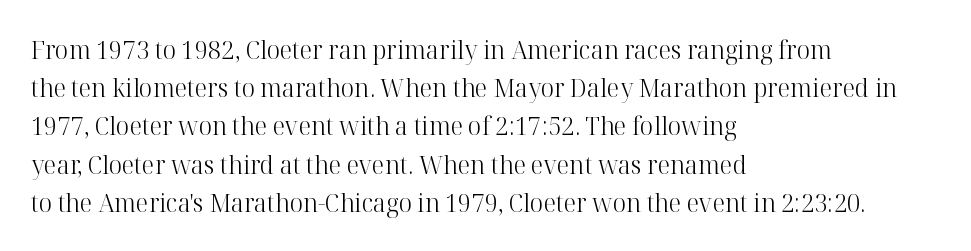
The image shows 26 px text type, upright; set left-aligned, normal line spacing (1.47x), normal letter spacing, not underlined.
